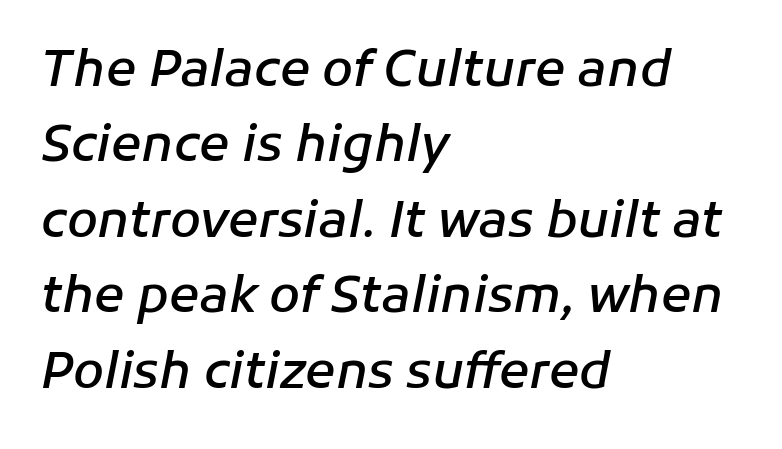
{"italic": "yes", "lean": "right", "slant_degrees": 11, "bold": "semi", "weight": "semibold", "width": "normal", "stroke_contrast": "low", "x_height": "medium", "monospaced": "no", "underline": "no", "align": "left", "line_spacing": "normal", "line_spacing_ratio": 1.51, "letter_spacing": "normal", "letter_spacing_em": 0.0, "glyph_px": 50}
